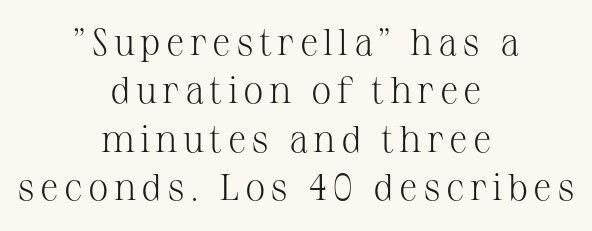
{"serif": "yes", "italic": "no", "bold": "no", "weight": "light", "width": "normal", "stroke_contrast": "medium", "x_height": "medium", "monospaced": "no", "underline": "no", "align": "center", "line_spacing": "normal", "line_spacing_ratio": 1.31, "glyph_px": 37}
